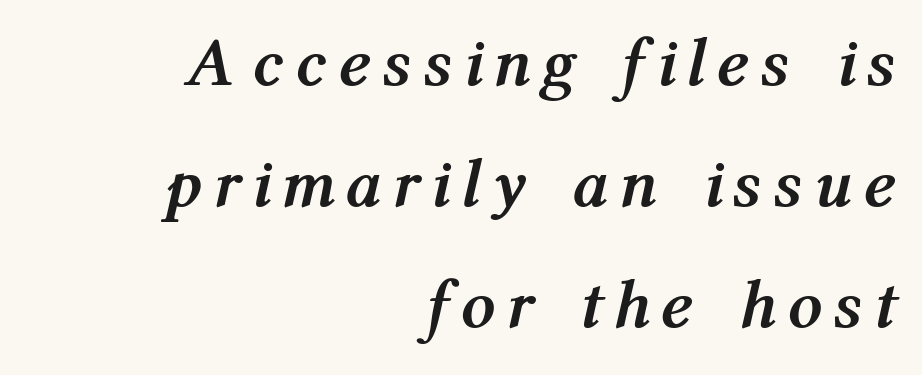
A typesetter would call this proportional, since set widths differ per character. Typographic density is high because the face is bold. Is the letter spacing exaggerated? Yes — the characters are pushed far apart. This sample uses an oblique cut, with every glyph tilted off the vertical. The gap between lines stays unmarked.
